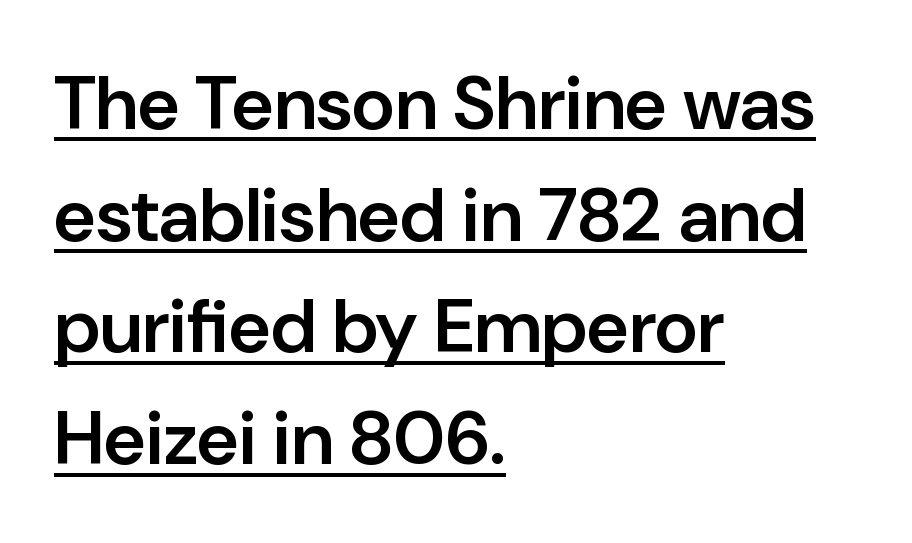
These lines are rendered in a variable-pitch font. Nothing sits at the stroke ends, so this counts as sans-serif. A bit beefed up — I'd call it semibold rather than bold. This is roman type, the default non-slanted kind.
